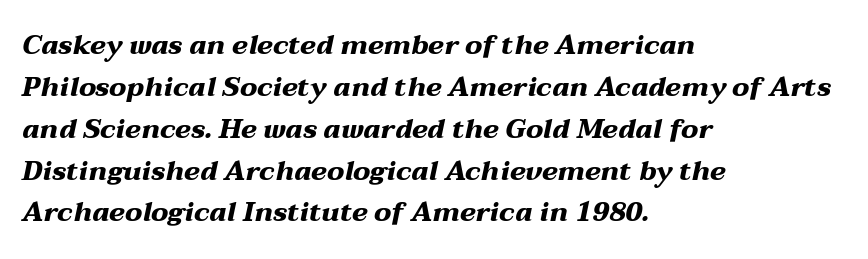
Short note: letters normally spaced. The setting favours the left margin, as ordinary paragraphs usually do. Posture: slanted. Check under the words: just untouched page. Emphasis by weight is at full strength: bold. Line spacing here is normal.
